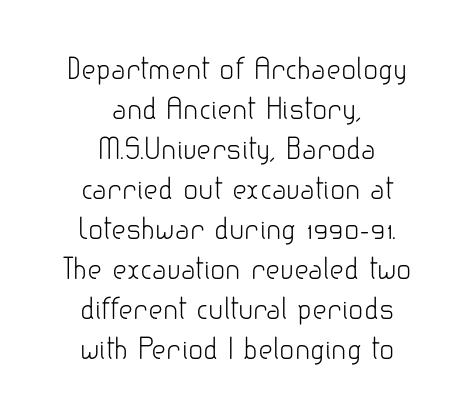
Q: Is the text bold? A: No.
Q: Is the text italic (slanted)? A: No, it is upright.
Q: Is the typeface a serif or a sans-serif typeface? A: Sans-serif.
Q: Is the text underlined? A: No.
Q: How is the paragraph aligned? A: Centered.
Q: Is the spacing between letters normal or unusually wide? A: Normal.
Q: Is the spacing between lines tight, normal or loose? A: Normal.
Q: Width (condensed, normal, or wide)? A: Normal.
Q: Stroke contrast? A: Low.
Q: x-height? A: Small.
Q: Monospaced? A: No.
